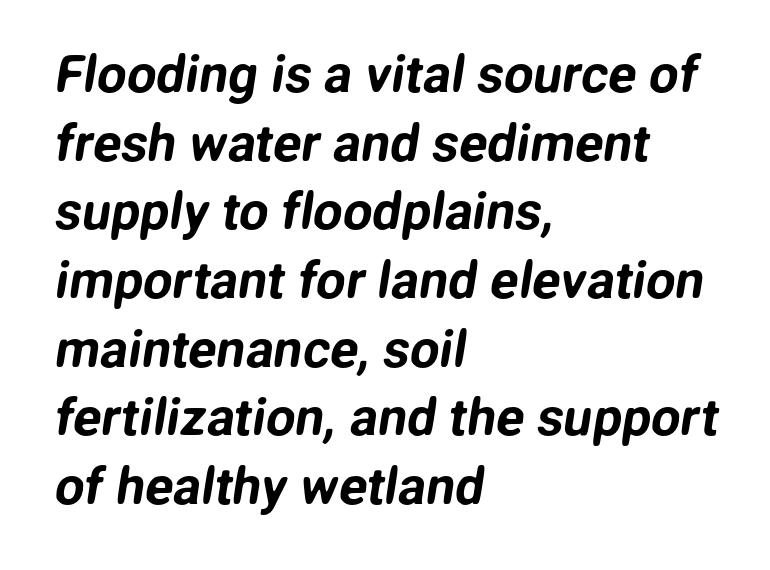
Q: Is the typeface a serif or a sans-serif typeface? A: Sans-serif.
Q: Is the text underlined? A: No.
Q: How is the paragraph aligned? A: Left-aligned.
Q: Is the spacing between letters normal or unusually wide? A: Normal.
Q: Is the spacing between lines tight, normal or loose? A: Normal.
Q: Width (condensed, normal, or wide)? A: Normal.
Q: Stroke contrast? A: Low.
Q: x-height? A: Medium.
Q: Monospaced? A: No.
